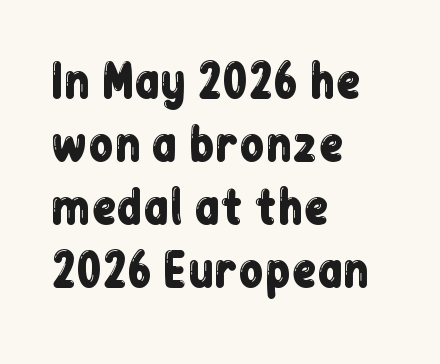
{"serif": "no", "italic": "no", "width": "condensed", "stroke_contrast": "low", "x_height": "medium", "monospaced": "no", "underline": "no", "align": "left", "line_spacing": "normal", "line_spacing_ratio": 1.37, "letter_spacing": "normal", "letter_spacing_em": 0.0, "glyph_px": 46}
